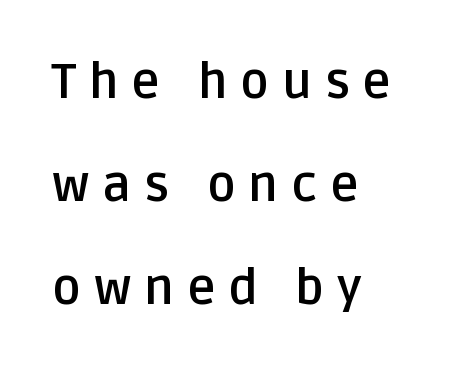
The face used here is proportionally spaced, like ordinary book or web type. The face used here has the dense, thick strokes of a bold. Characters remain perfectly vertical along every line. Rows of type keep a wide berth in the vertical direction. Here the glyphs are tracked loosely, breaking word shapes into spaced letters.
